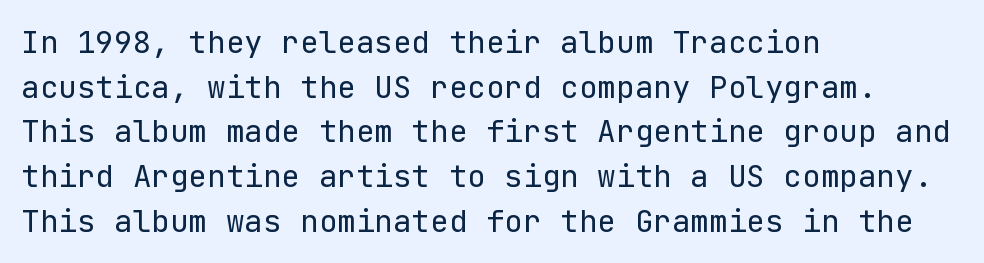
Q: Is the text bold? A: No.
Q: Is the text italic (slanted)? A: No, it is upright.
Q: Is the typeface a serif or a sans-serif typeface? A: Sans-serif.
Q: Is the text underlined? A: No.
Q: How is the paragraph aligned? A: Left-aligned.
Q: Is the spacing between letters normal or unusually wide? A: Normal.
Q: Is the spacing between lines tight, normal or loose? A: Normal.
Q: Width (condensed, normal, or wide)? A: Normal.
Q: Stroke contrast? A: Low.
Q: x-height? A: Medium.
